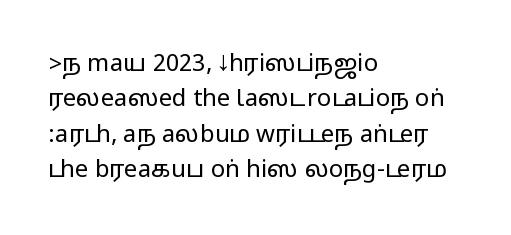
The passage shown stacks its lines at a standard gap. No extra tracking has been applied to these lines. Compared with a centered layout, this one pins lines to the left instead. The area under the type is left untouched. When letters stand straight like this, we call the style roman or upright.
